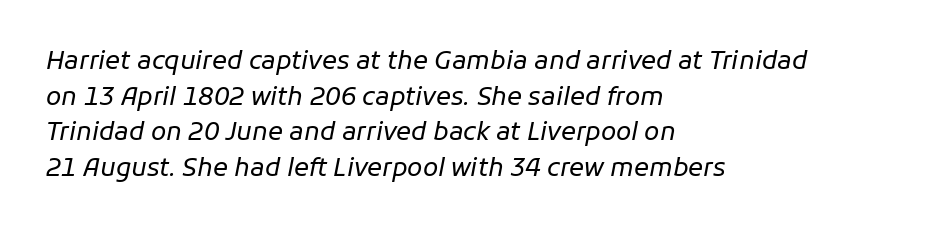
The image shows 25 px text type, italic (leaning right); set left-aligned, normal line spacing (1.43x), normal letter spacing, not underlined.
